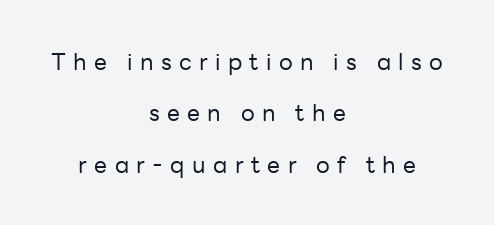
Widely set lines give the paragraph a tall, airy silhouette. Glance below the letters and you will spot only blank space. The rendering inserts visible extra space after every character. This is not heavy type; no bold has been used.
